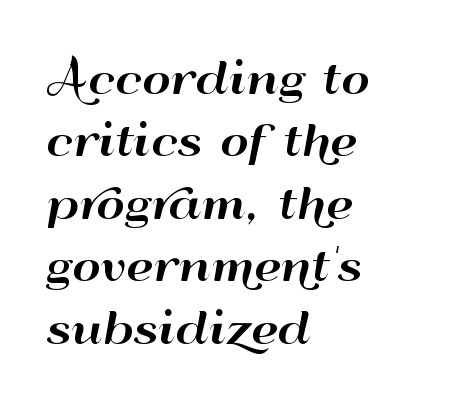
{"serif": "no", "width": "wide", "stroke_contrast": "high", "x_height": "small", "monospaced": "no", "underline": "no", "align": "left", "line_spacing": "normal", "line_spacing_ratio": 1.42, "letter_spacing": "normal", "letter_spacing_em": 0.0, "glyph_px": 44}
